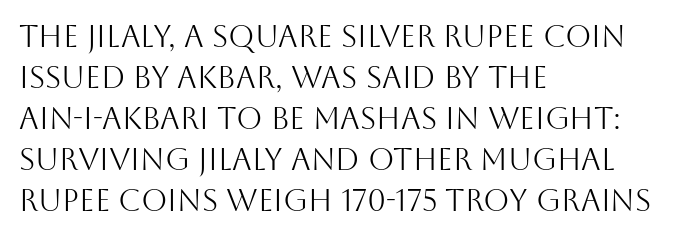
Q: Is the text bold? A: No.
Q: Is the text italic (slanted)? A: No, it is upright.
Q: Is the typeface a serif or a sans-serif typeface? A: Sans-serif.
Q: Is the text underlined? A: No.
Q: How is the paragraph aligned? A: Left-aligned.
Q: Is the spacing between letters normal or unusually wide? A: Normal.
Q: Is the spacing between lines tight, normal or loose? A: Normal.
Q: Width (condensed, normal, or wide)? A: Normal.
Q: Stroke contrast? A: Medium.
Q: x-height? A: Large.
Q: Monospaced? A: No.
